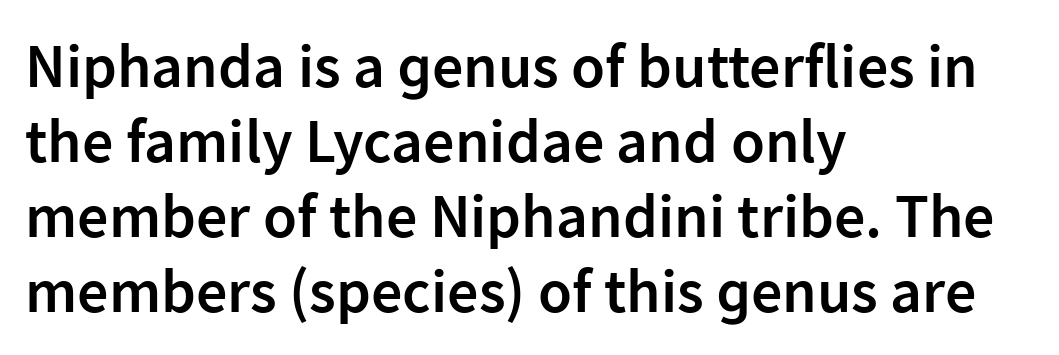
The image shows 62 px semibold sans-serif type, upright; set left-aligned, line spacing 1.21x, normal letter spacing, not underlined; low stroke contrast and a medium x-height.
